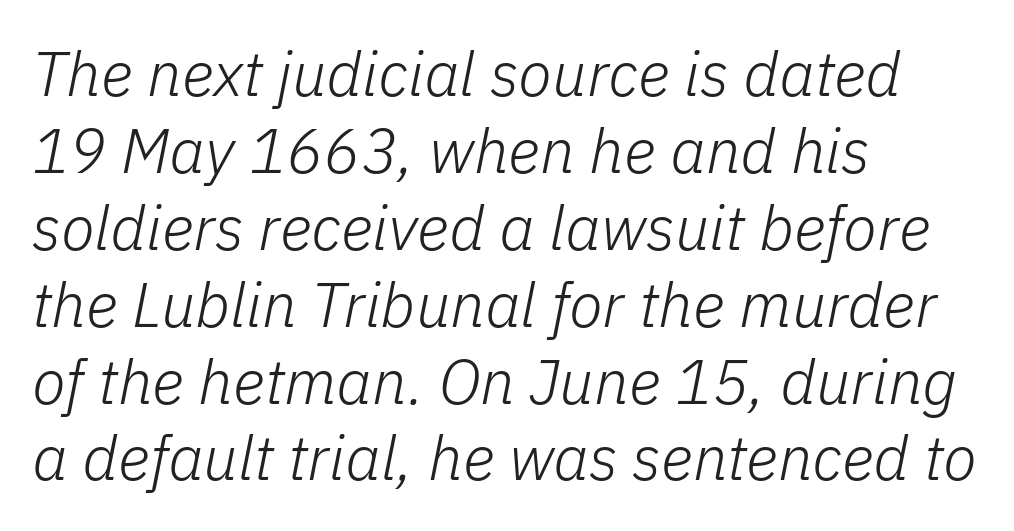
Q: Is the text bold? A: No.
Q: Is the text italic (slanted)? A: Yes, it leans right by about 11 degrees.
Q: Is the text underlined? A: No.
Q: How is the paragraph aligned? A: Left-aligned.
Q: Is the spacing between letters normal or unusually wide? A: Normal.
Q: Width (condensed, normal, or wide)? A: Normal.
Q: Stroke contrast? A: Low.
Q: x-height? A: Medium.
Q: Monospaced? A: No.
